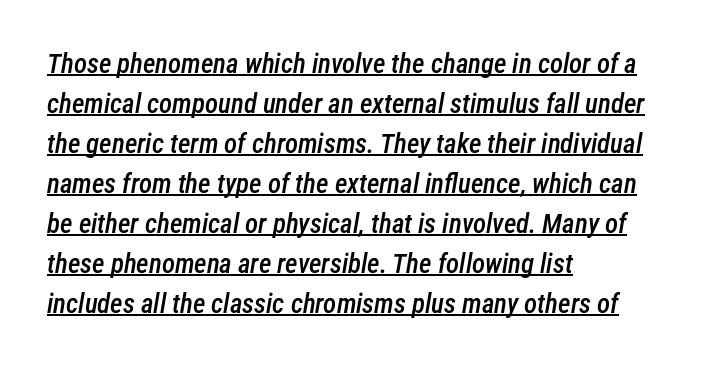
{"italic": "yes", "lean": "right", "slant_degrees": 12, "bold": "semi", "underline": "yes", "align": "left", "line_spacing": "normal", "line_spacing_ratio": 1.48, "letter_spacing": "normal", "letter_spacing_em": 0.0, "glyph_px": 27}
